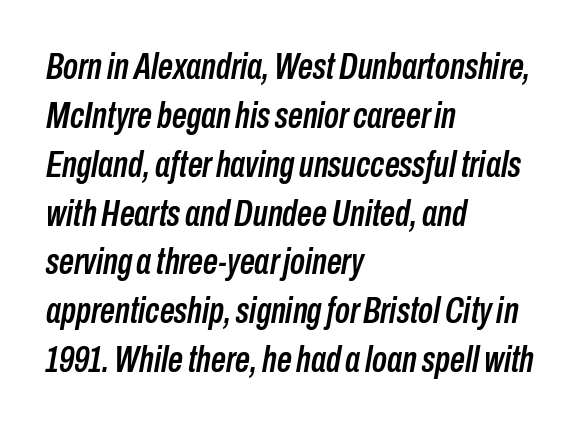
{"italic": "yes", "lean": "right", "slant_degrees": 10, "width": "condensed", "stroke_contrast": "low", "x_height": "medium", "monospaced": "no", "underline": "no", "align": "left", "line_spacing": "normal", "line_spacing_ratio": 1.32, "letter_spacing": "normal", "letter_spacing_em": 0.0, "glyph_px": 37}
